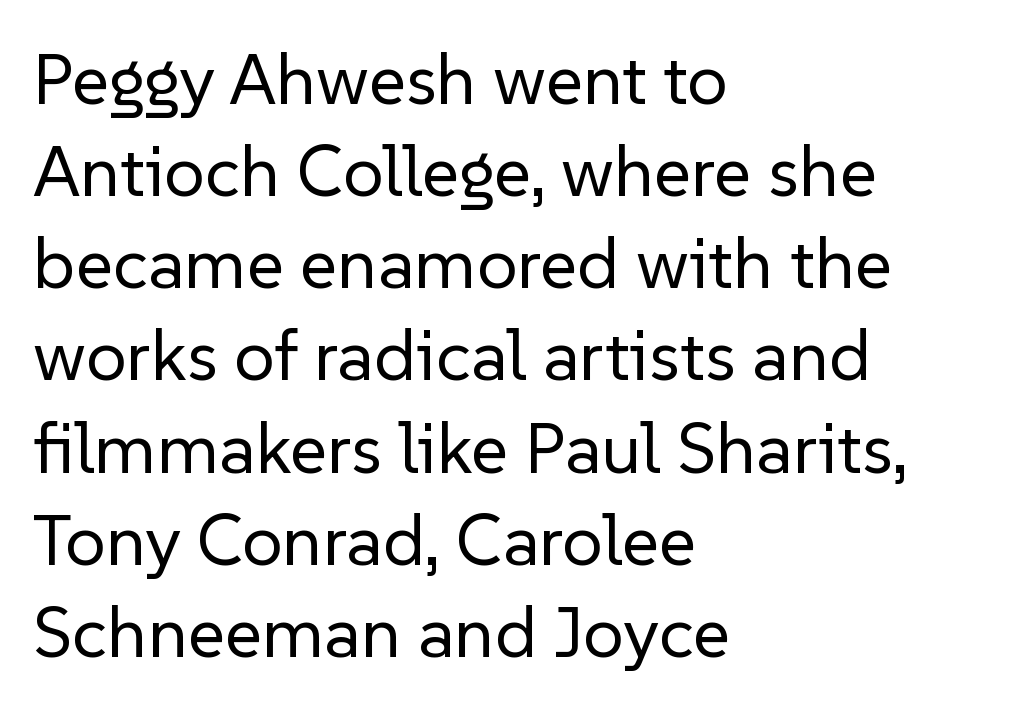
The typesetting does not lean heavy: it is not bold. Normally led — the rows are evenly, conventionally spaced. You could not count columns in this text — the font is proportionally spaced. Letter spacing: default. All the whitespace from short lines collects on the right. The face used here is a sans, in the tradition of grotesques and geometrics.
